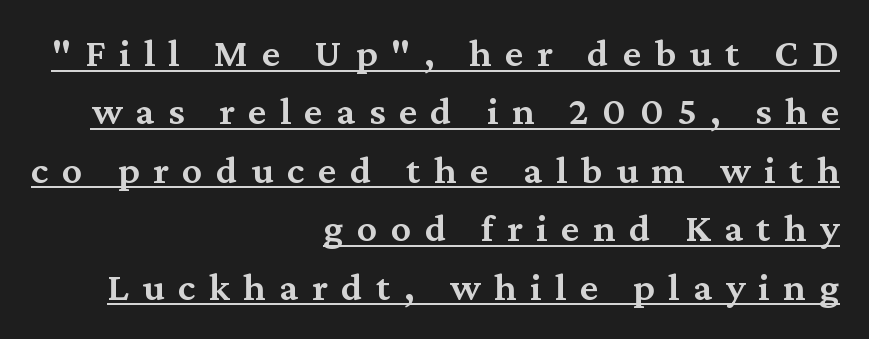
The image shows 40 px semibold serif type, upright; set right-aligned, normal line spacing (1.46x), unusually wide letter spacing (+0.34 em), underlined; medium stroke contrast and a medium x-height.
